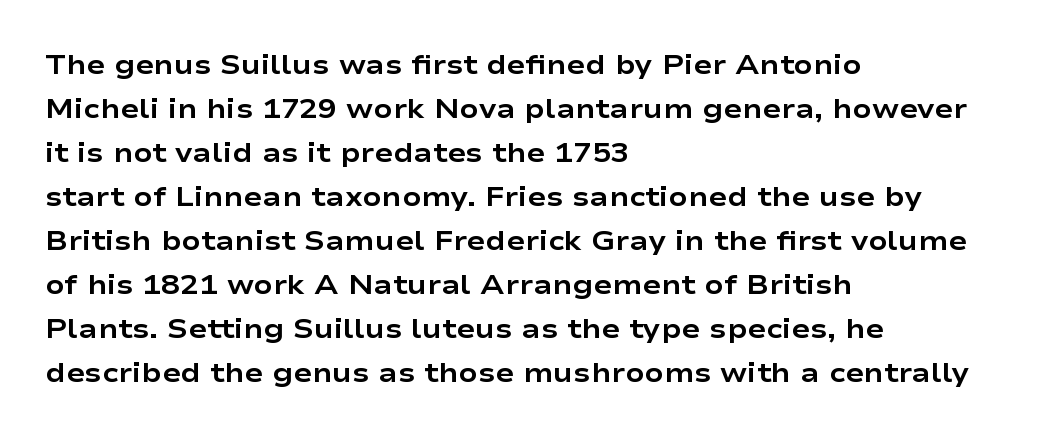
Classification — sans serif. Just letters on the line, the space beneath them empty. If you measured baseline to baseline, you'd find a middling distance. The letters advance in unequal steps, a hallmark of proportional type. Every character sits straight up, as roman type does. The setting favours the left margin, as ordinary paragraphs usually do.
